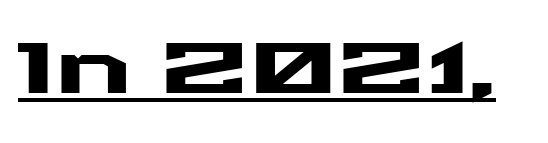
Q: Is the text italic (slanted)? A: No, it is upright.
Q: Is the typeface a serif or a sans-serif typeface? A: Sans-serif.
Q: Is the text underlined? A: Yes.
Q: Is the spacing between letters normal or unusually wide? A: Normal.
Q: Width (condensed, normal, or wide)? A: Wide.
Q: Stroke contrast? A: Medium.
Q: x-height? A: Medium.
Q: Monospaced? A: No.
